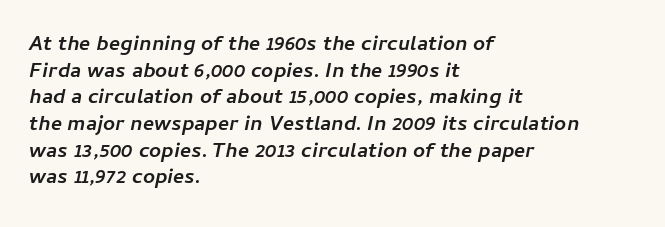
Q: Is the text bold? A: Yes.
Q: Is the text italic (slanted)? A: Yes, it leans right by about 11 degrees.
Q: Is the text underlined? A: No.
Q: How is the paragraph aligned? A: Left-aligned.
Q: Is the spacing between letters normal or unusually wide? A: Normal.
Q: Is the spacing between lines tight, normal or loose? A: Normal.
